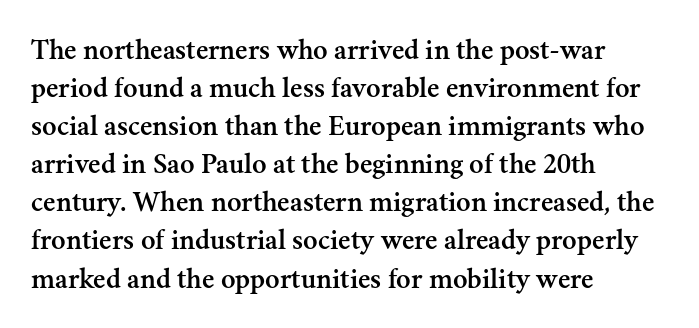
The image shows 30 px serif type, upright; set left-aligned, normal line spacing (1.27x), normal letter spacing, not underlined; medium stroke contrast and a small x-height.
